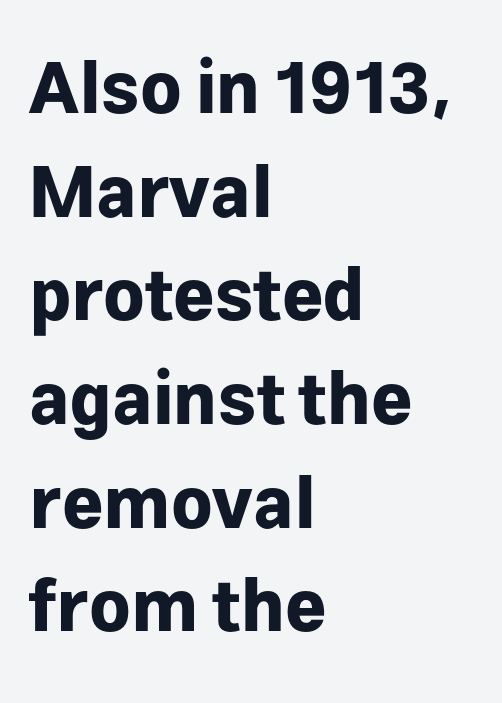
In terms of letterspacing, this is plain default setting. The type family on display is of the sans-serif kind. Compared with typical paragraphs, the rows here are spaced about the same. Horizontally, the lines are justified to the leading edge only.
